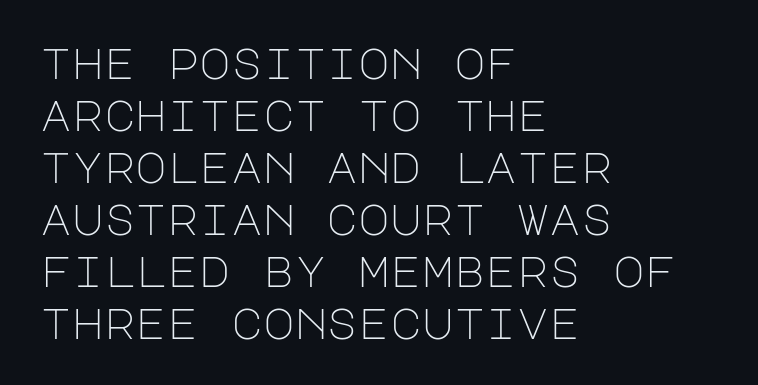
{"serif": "no", "italic": "no", "bold": "no", "weight": "light", "width": "normal", "stroke_contrast": "low", "x_height": "large", "underline": "no", "align": "left", "line_spacing_ratio": 1.21, "letter_spacing": "normal", "letter_spacing_em": 0.0, "glyph_px": 43}
